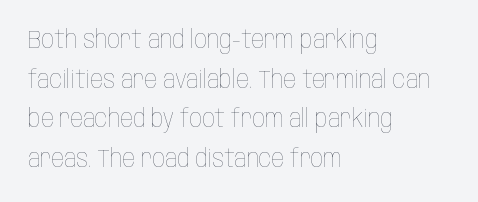
Q: Is the text bold? A: No.
Q: Is the text italic (slanted)? A: No, it is upright.
Q: Is the text underlined? A: No.
Q: How is the paragraph aligned? A: Left-aligned.
Q: Is the spacing between letters normal or unusually wide? A: Normal.
Q: Is the spacing between lines tight, normal or loose? A: Normal.
